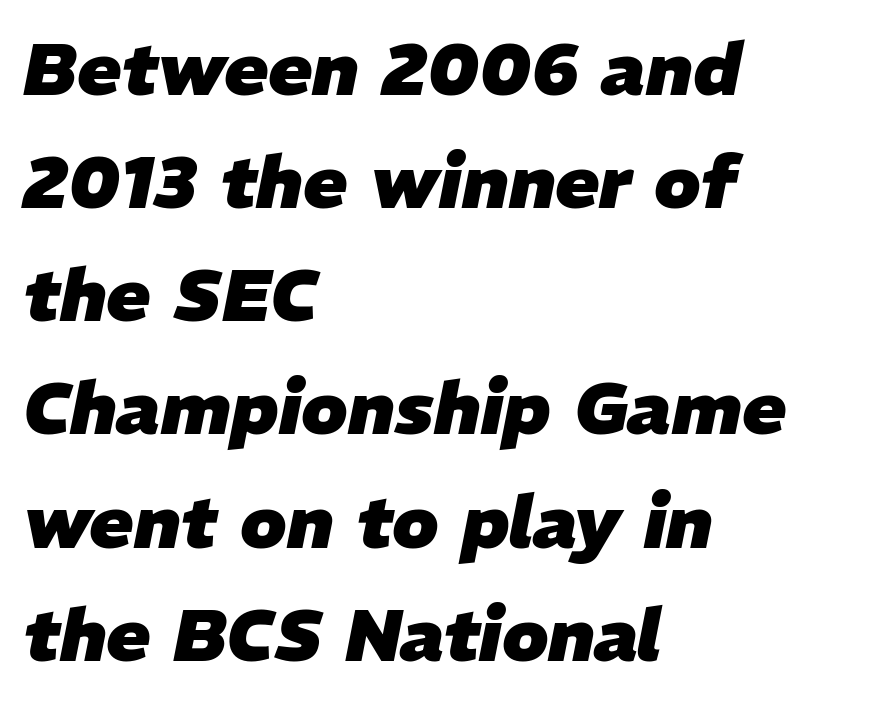
The image shows 73 px heavy type, italic (leaning right); set left-aligned, normal line spacing (1.55x), normal letter spacing, not underlined; low stroke contrast and a medium x-height.
